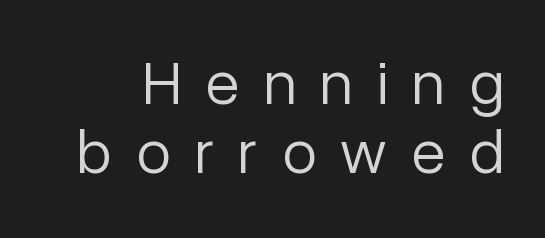
Q: Is the text bold? A: No.
Q: Is the text italic (slanted)? A: No, it is upright.
Q: Is the typeface a serif or a sans-serif typeface? A: Sans-serif.
Q: Is the text underlined? A: No.
Q: Is the spacing between letters normal or unusually wide? A: Unusually wide.
Q: Is the spacing between lines tight, normal or loose? A: Tight.
Q: Width (condensed, normal, or wide)? A: Normal.
Q: Stroke contrast? A: Low.
Q: x-height? A: Medium.
Q: Monospaced? A: No.
